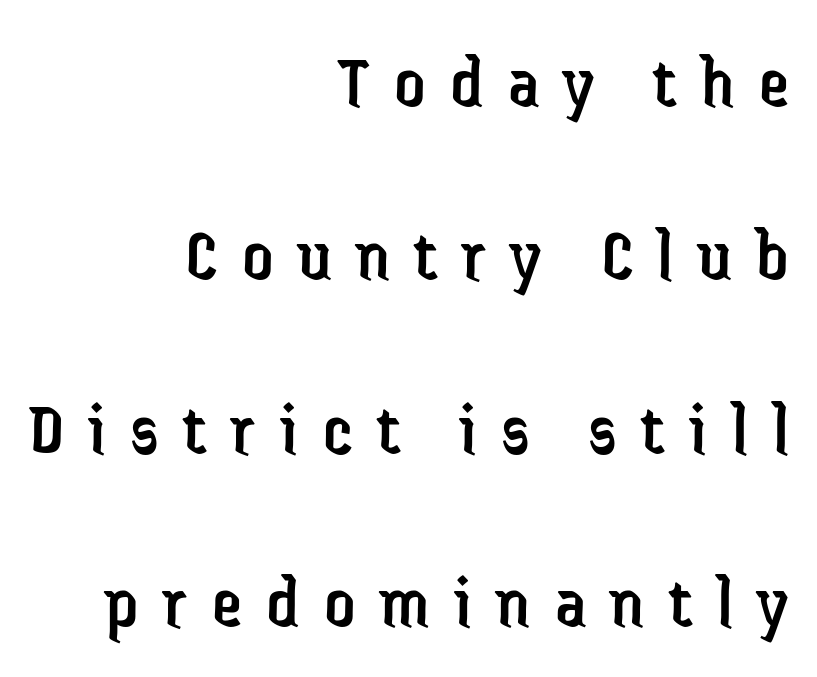
The image shows 76 px regular-weight, condensed sans-serif type, upright; set right-aligned, loose line spacing (2.28x), unusually wide letter spacing (+0.32 em), not underlined; low stroke contrast and a medium x-height.
